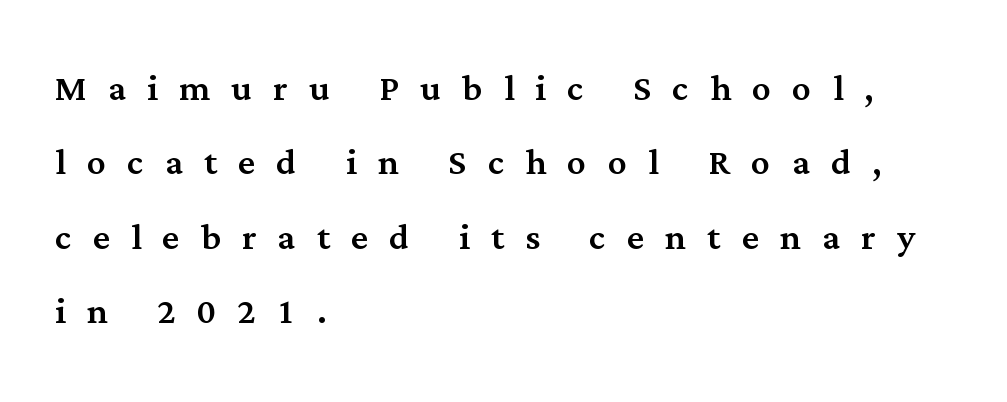
Q: Is the text italic (slanted)? A: No, it is upright.
Q: Is the typeface a serif or a sans-serif typeface? A: Serif.
Q: Is the text underlined? A: No.
Q: How is the paragraph aligned? A: Left-aligned.
Q: Is the spacing between letters normal or unusually wide? A: Unusually wide.
Q: Is the spacing between lines tight, normal or loose? A: Normal.
Q: Width (condensed, normal, or wide)? A: Normal.
Q: Stroke contrast? A: Medium.
Q: x-height? A: Medium.
Q: Monospaced? A: No.
